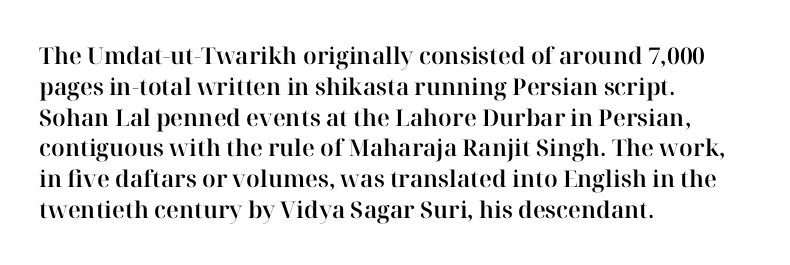
Q: Is the text italic (slanted)? A: No, it is upright.
Q: Is the text underlined? A: No.
Q: How is the paragraph aligned? A: Left-aligned.
Q: Is the spacing between letters normal or unusually wide? A: Normal.
Q: Is the spacing between lines tight, normal or loose? A: Normal.
